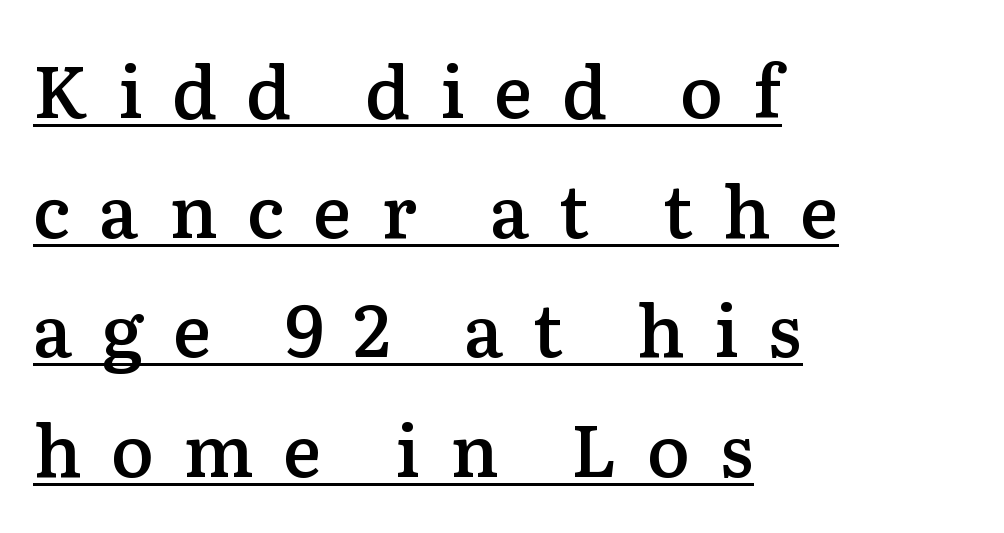
The image shows 72 px semibold serif type, upright; set left-aligned, normal line spacing (1.66x), unusually wide letter spacing (+0.41 em), underlined; low stroke contrast and a medium x-height.
